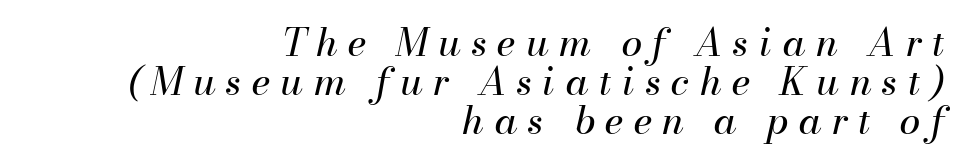
{"italic": "yes", "lean": "right", "slant_degrees": 13, "bold": "no", "weight": "regular", "width": "normal", "stroke_contrast": "medium", "x_height": "small", "monospaced": "no", "underline": "no", "align": "right", "line_spacing": "tight", "line_spacing_ratio": 1.03, "letter_spacing": "wide", "letter_spacing_em": 0.27, "glyph_px": 38}
